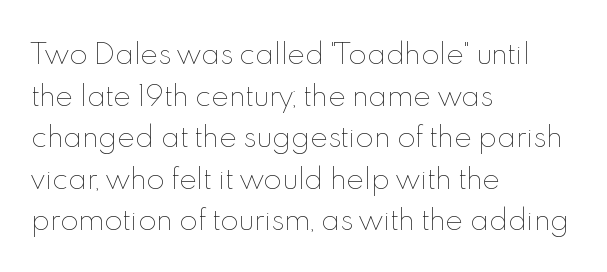
The image shows 27 px text type, upright; set left-aligned, normal line spacing (1.54x), normal letter spacing, not underlined.
